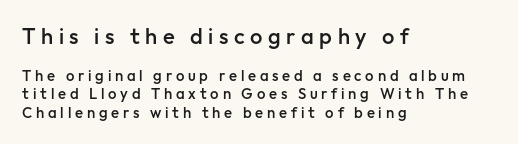
This layout puts the oversized block above and the modest block below. Look at the tracking — it's clearly loosened, letters drifting apart. The typesetting leans somewhat heavy: a semibold. Layout note: lines flush left. Upright lettering throughout. The space directly below the letters is spotless.
